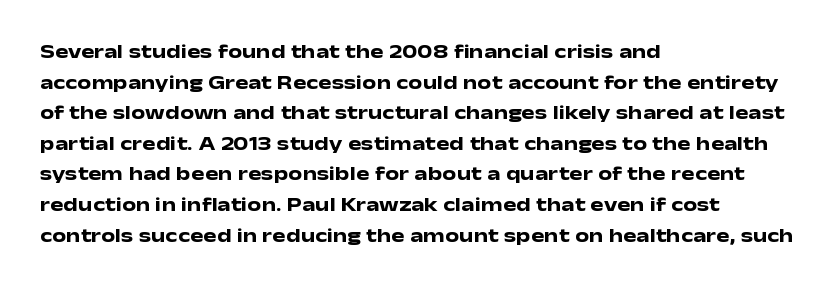
The image shows 20 px bold type, upright; set left-aligned, normal line spacing (1.53x), normal letter spacing, not underlined.
